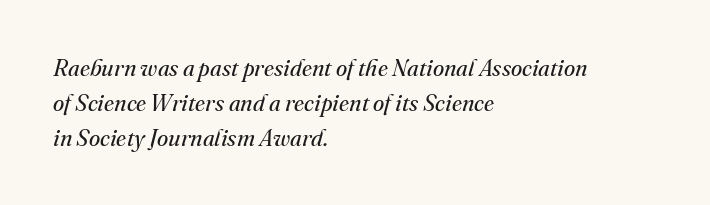
Q: Is the text bold? A: No.
Q: Is the text italic (slanted)? A: Yes, it leans right by about 16 degrees.
Q: Is the text underlined? A: No.
Q: How is the paragraph aligned? A: Left-aligned.
Q: Is the spacing between letters normal or unusually wide? A: Normal.
Q: Is the spacing between lines tight, normal or loose? A: Normal.
